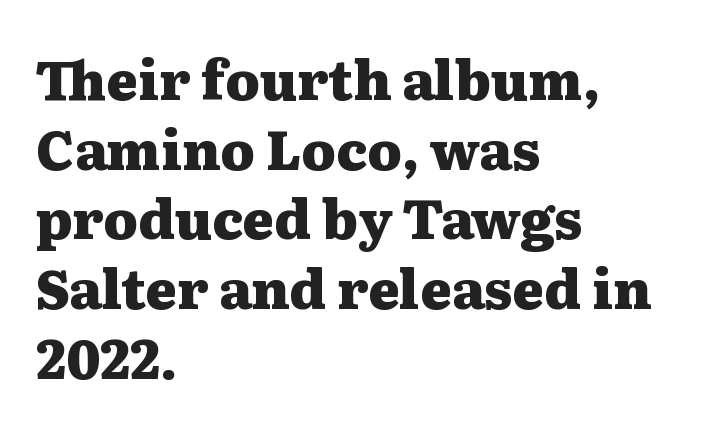
The image shows 54 px heavy, wide serif type, upright; set left-aligned, normal line spacing (1.29x), normal letter spacing, not underlined; medium stroke contrast and a medium x-height.
